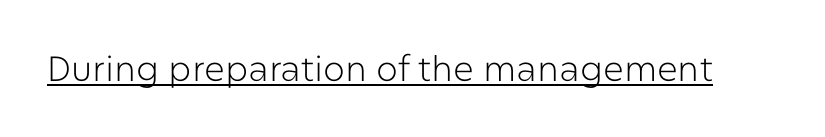
{"serif": "no", "italic": "no", "bold": "no", "weight": "light", "width": "normal", "stroke_contrast": "low", "x_height": "medium", "monospaced": "no", "underline": "yes", "letter_spacing": "normal", "letter_spacing_em": 0.0, "glyph_px": 35}
